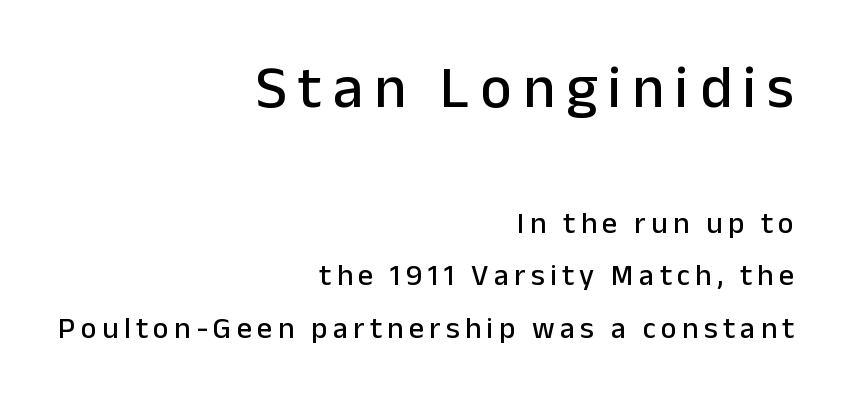
Two sizes are in play, and the larger belongs to the first block. Plain, unruled lines of type. The face used here is proportionally spaced, like ordinary book or web type. Horizontal alignment here is rightward, an uncommon choice for prose. Style check: upright.
